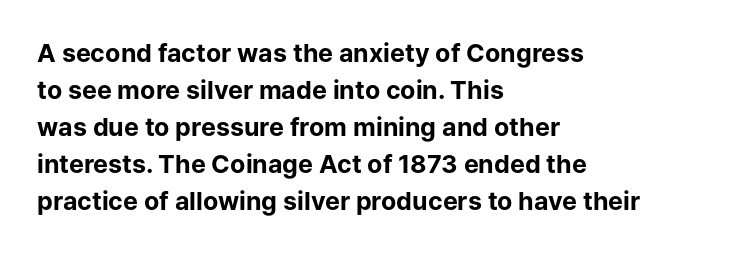
Q: Is the text bold? A: Yes.
Q: Is the text italic (slanted)? A: No, it is upright.
Q: Is the text underlined? A: No.
Q: How is the paragraph aligned? A: Left-aligned.
Q: Is the spacing between letters normal or unusually wide? A: Normal.
Q: Is the spacing between lines tight, normal or loose? A: Normal.
